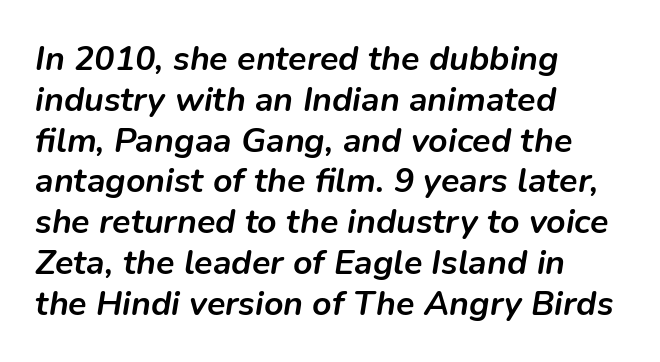
Alignment: flush left. A typesetter would call this zero additional tracking. The lettering tilts uniformly, giving the passage an italic look. Every letter is thick-stroked: bold, no question. The glyphs are unaccompanied by any horizontal stroke below them. Here the designer chose a conventional face with non-uniform glyph widths.
